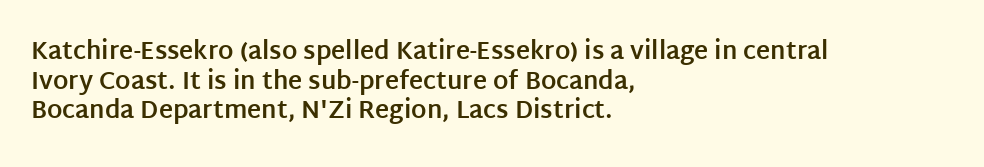
The image shows 24 px bold type, upright; set left-aligned, line spacing 1.23x, normal letter spacing, not underlined.
